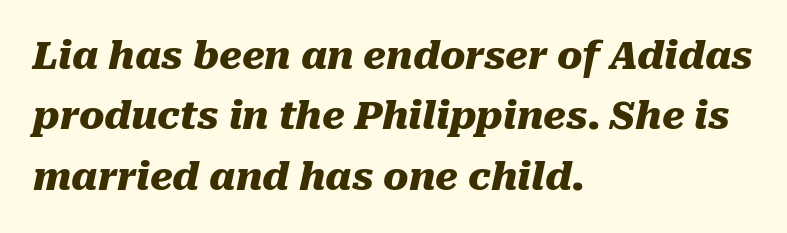
{"italic": "yes", "lean": "right", "slant_degrees": 10, "bold": "yes", "weight": "heavy", "width": "normal", "stroke_contrast": "medium", "x_height": "medium", "monospaced": "no", "underline": "no", "align": "left", "line_spacing": "normal", "line_spacing_ratio": 1.59, "letter_spacing": "normal", "letter_spacing_em": 0.0, "glyph_px": 38}
